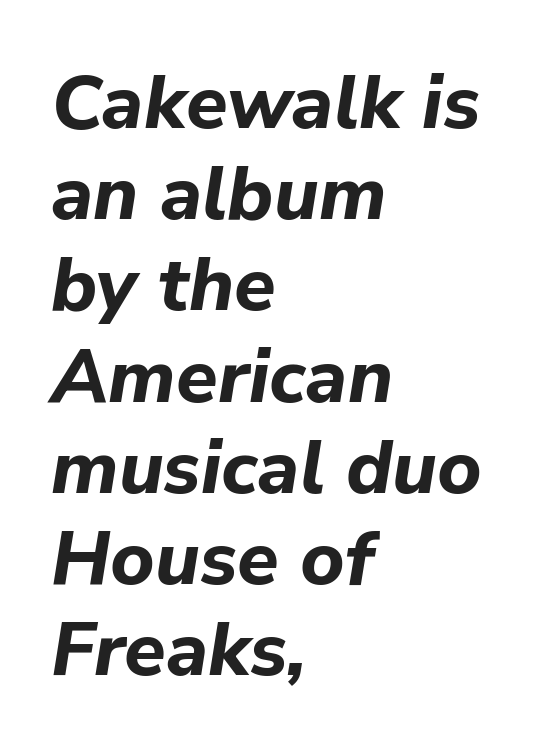
{"italic": "yes", "lean": "right", "slant_degrees": 9, "bold": "yes", "weight": "bold", "width": "normal", "stroke_contrast": "low", "x_height": "medium", "monospaced": "no", "underline": "no", "align": "left", "line_spacing_ratio": 1.2, "letter_spacing": "normal", "letter_spacing_em": 0.0, "glyph_px": 76}
